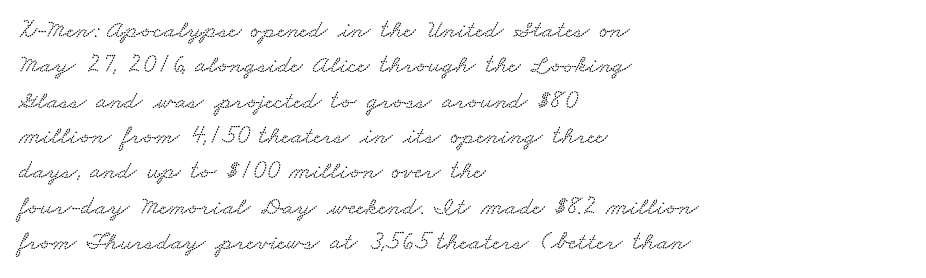
{"underline": "no", "align": "left", "line_spacing": "normal", "line_spacing_ratio": 1.36, "letter_spacing": "normal", "letter_spacing_em": 0.0, "glyph_px": 26}
